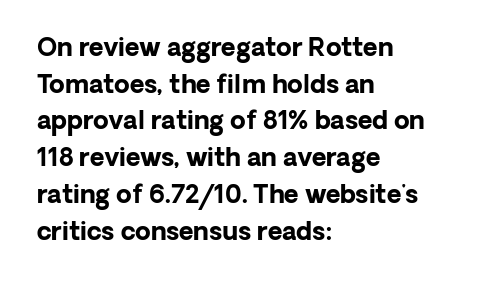
Compared with an ordinary text face, these strokes are far heavier — a full bold. Tall strokes in this sample are plumb rather than angled. Reading down the block, your eye returns to a fixed left position each line. The space directly below the letters is spotless. Leading matches the norm, producing a regular column. The type is set solid horizontally, with unmodified tracking.
